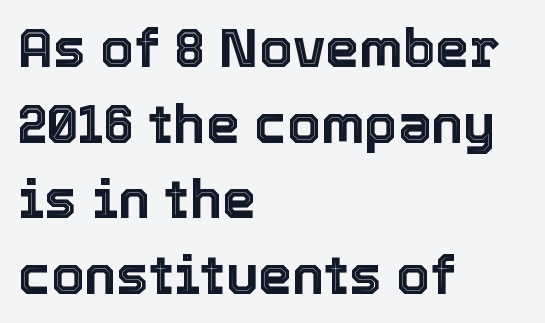
The image shows 54 px text type, upright; set left-aligned, normal line spacing (1.4x), normal letter spacing, not underlined; a medium x-height.
